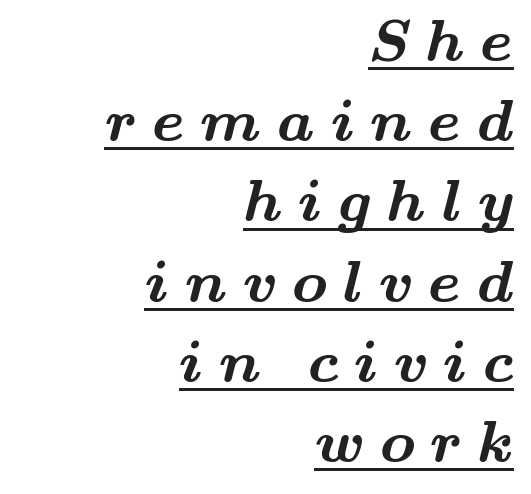
Varying glyph widths throughout — classic text-font behaviour. To sum up the face: it has serifs. The line-height multiplier appears to be the usual default. This sample carries an underscore along the baseline area.
